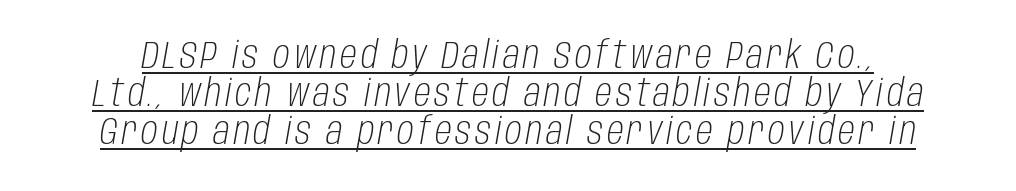
Q: Is the text bold? A: No.
Q: Is the text italic (slanted)? A: Yes, it leans right by about 10 degrees.
Q: Is the text underlined? A: Yes.
Q: Is the spacing between lines tight, normal or loose? A: Tight.
Q: Width (condensed, normal, or wide)? A: Condensed.
Q: Stroke contrast? A: Low.
Q: x-height? A: Large.
Q: Monospaced? A: No.
